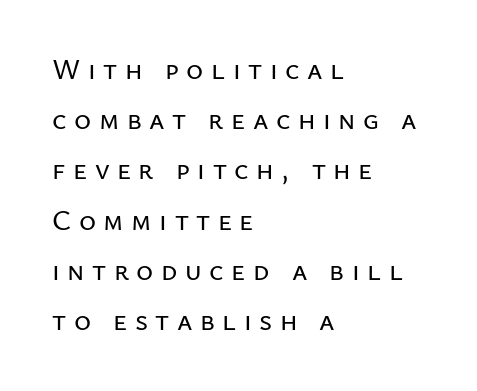
Do the letters lean? They stand straight. The gaps between neighbouring characters are conspicuously large. Lines of text with bare space underneath. Here the designer chose a conventional face with non-uniform glyph widths. The text was rendered using a sans face with plain stroke endings.
